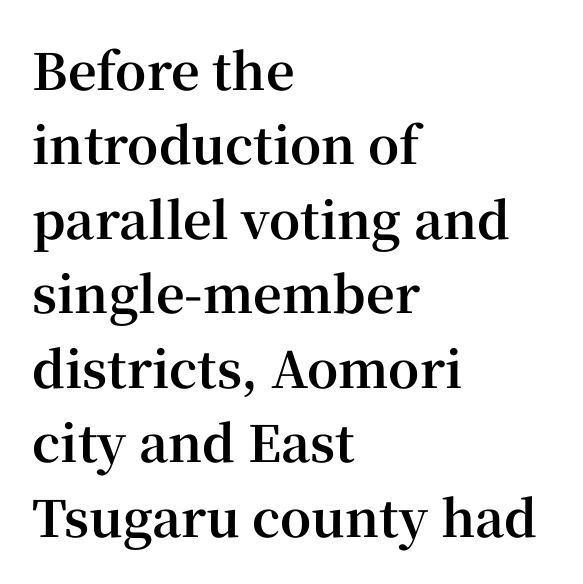
The image shows 50 px bold serif type, upright; set left-aligned, normal line spacing (1.49x), normal letter spacing, not underlined; high stroke contrast and a medium x-height.
